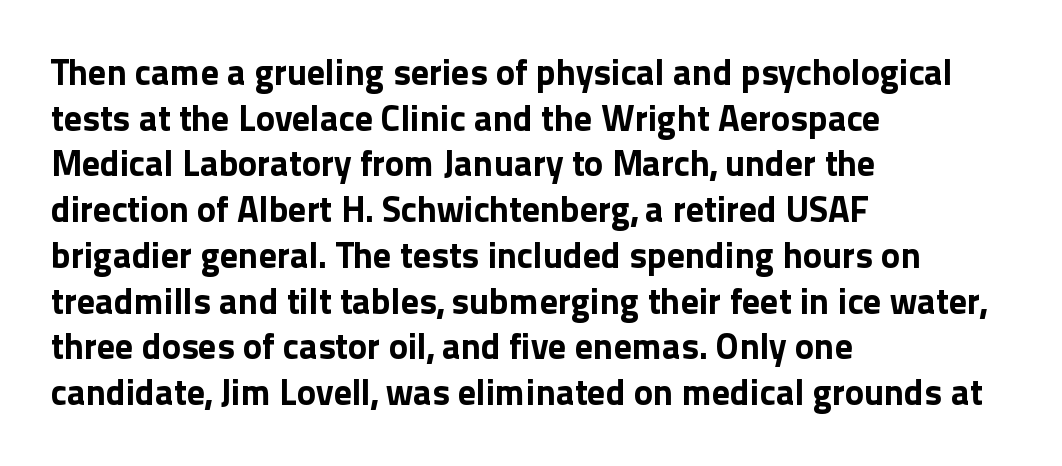
{"serif": "no", "italic": "no", "bold": "yes", "weight": "bold", "width": "normal", "x_height": "medium", "monospaced": "no", "underline": "no", "align": "left", "line_spacing": "normal", "line_spacing_ratio": 1.27, "letter_spacing": "normal", "letter_spacing_em": 0.0, "glyph_px": 36}
